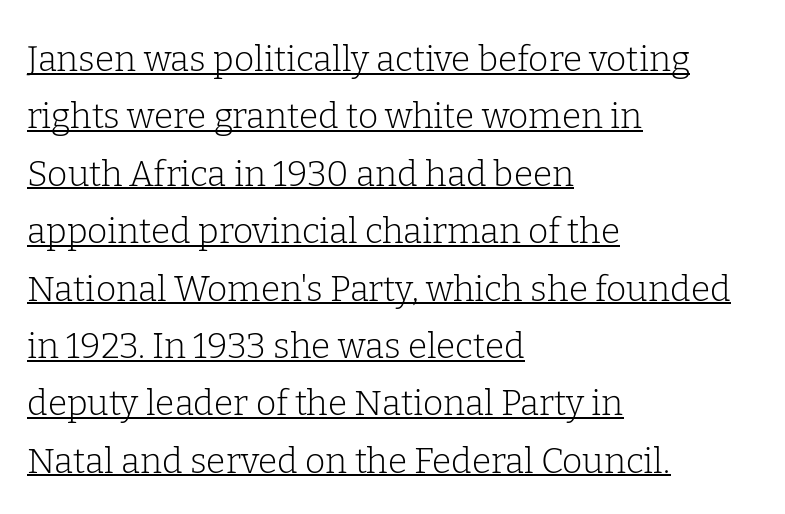
Does extra space separate the letters? No, they use regular spacing. Somebody hit Ctrl+U on this one — the words are underlined. Here the designer chose a conventional face with non-uniform glyph widths. Is there much room between lines? A standard amount, neither cramped nor airy.
